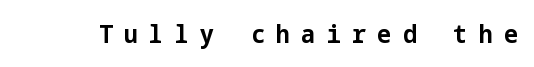
The image shows 25 px bold type, upright; set unusually wide letter spacing (+0.45 em), not underlined.
